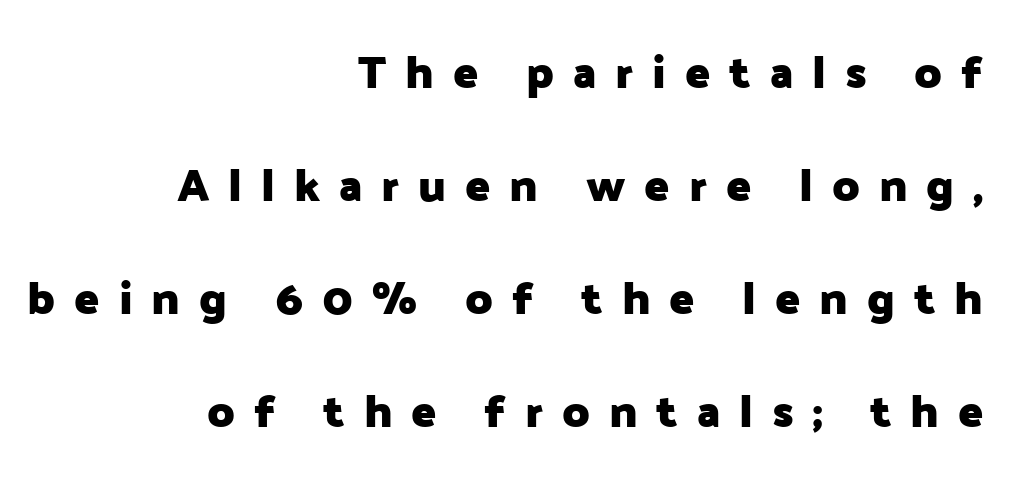
{"serif": "no", "italic": "no", "bold": "yes", "weight": "heavy", "width": "normal", "stroke_contrast": "low", "x_height": "medium", "monospaced": "no", "underline": "no", "align": "right", "line_spacing": "loose", "line_spacing_ratio": 2.46, "letter_spacing": "wide", "letter_spacing_em": 0.41, "glyph_px": 46}
